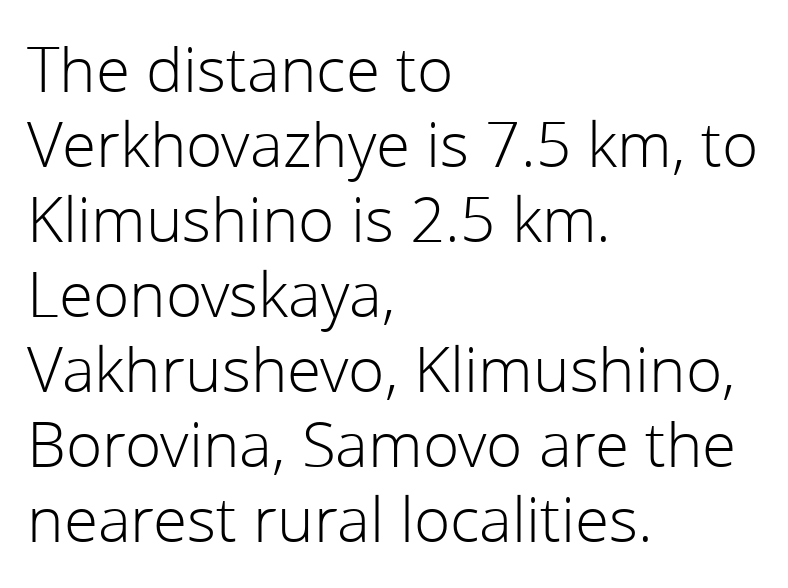
{"serif": "no", "italic": "no", "bold": "no", "weight": "light", "width": "normal", "stroke_contrast": "low", "x_height": "medium", "monospaced": "no", "underline": "no", "align": "left", "line_spacing_ratio": 1.21, "letter_spacing": "normal", "letter_spacing_em": 0.0, "glyph_px": 62}
